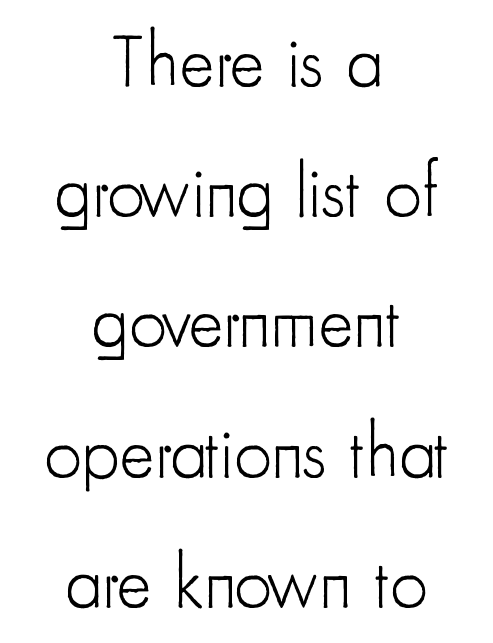
In CSS terms this would be text-align: center. A sans-serif font was chosen for this passage. No extra ink here — the face is not bold. Underlining? Definitely not there. The letters advance in unequal steps, a hallmark of proportional type.
